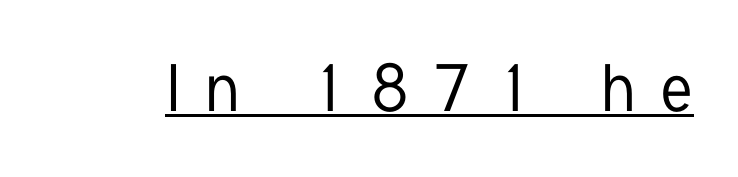
The rendering uses natural spacing where letterforms have individual widths. Is this a sans? Yes — the strokes have no serifs. Underline: present. These lines have a slow, spaced-out rhythm from letter to letter.
